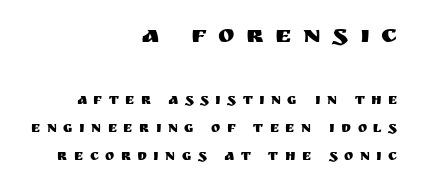
The image shows 25 px text type, upright; set right-aligned, loose line spacing (2.0x), unusually wide letter spacing (+0.46 em), not underlined; the first (top) block is 1.79x larger.
